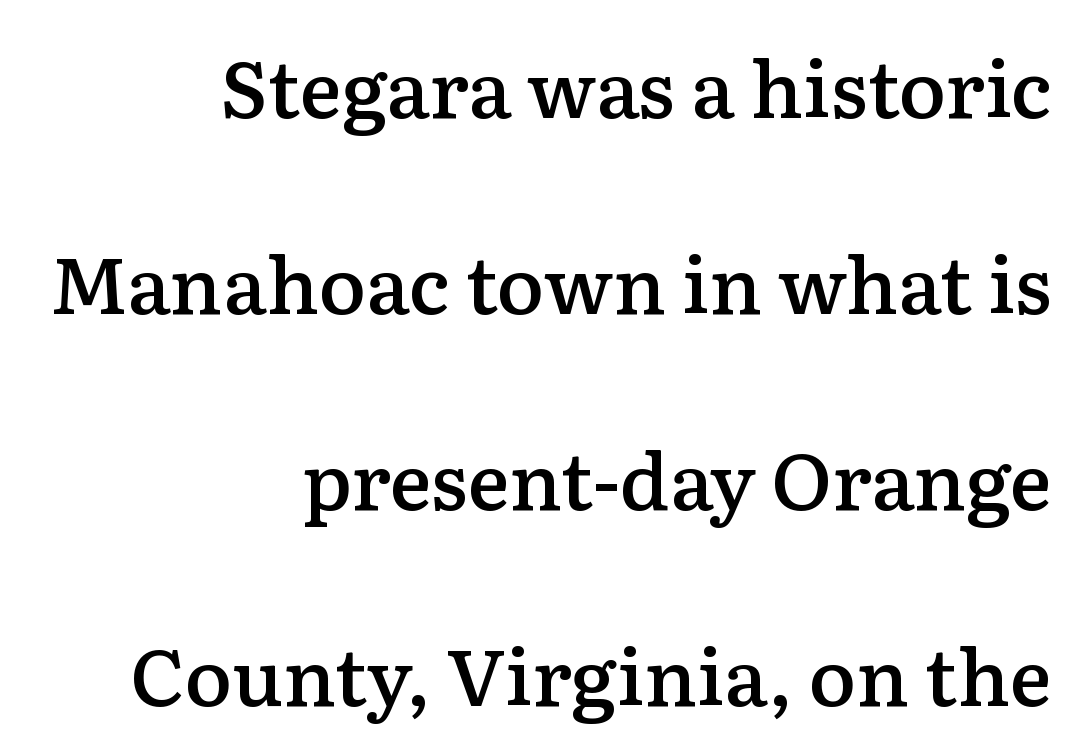
{"serif": "yes", "italic": "no", "bold": "semi", "weight": "semibold", "width": "normal", "stroke_contrast": "low", "x_height": "medium", "monospaced": "no", "underline": "no", "align": "right", "line_spacing": "loose", "line_spacing_ratio": 2.48, "letter_spacing": "normal", "letter_spacing_em": 0.0, "glyph_px": 79}
